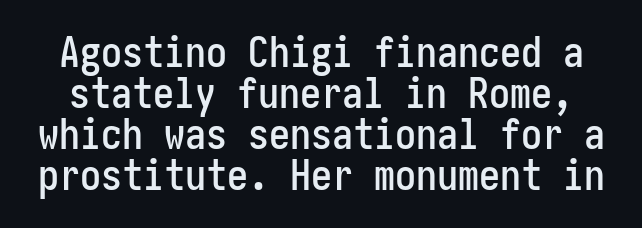
The block of text is dense from top to bottom, with scant space between rows. Posture: upright roman. Observe the ordinary spacing: letters are neighbours, not strangers. Nothing sits at the stroke ends, so this counts as sans-serif. The foot of each line stays bare and open.
